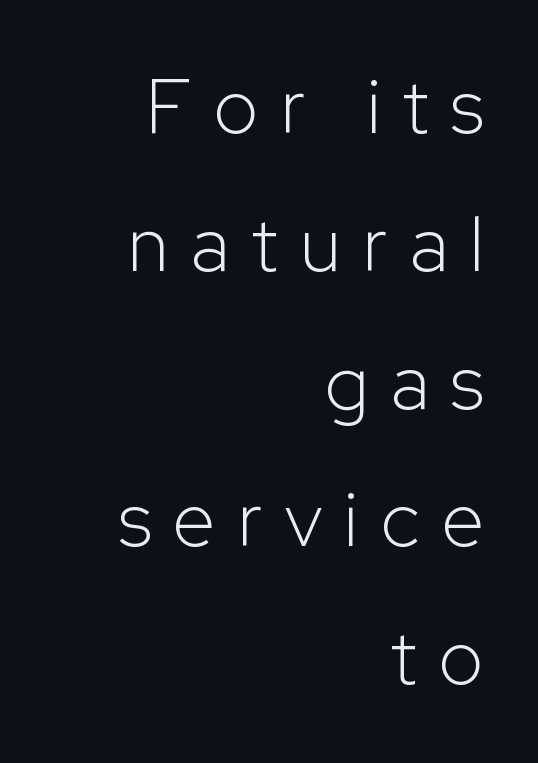
Rule under the text: the space is simply empty. Posture: vertical. The letters carry no serifs — their stems end cleanly without finishing strokes. A flush-right, rag-left setting is used for this passage.
